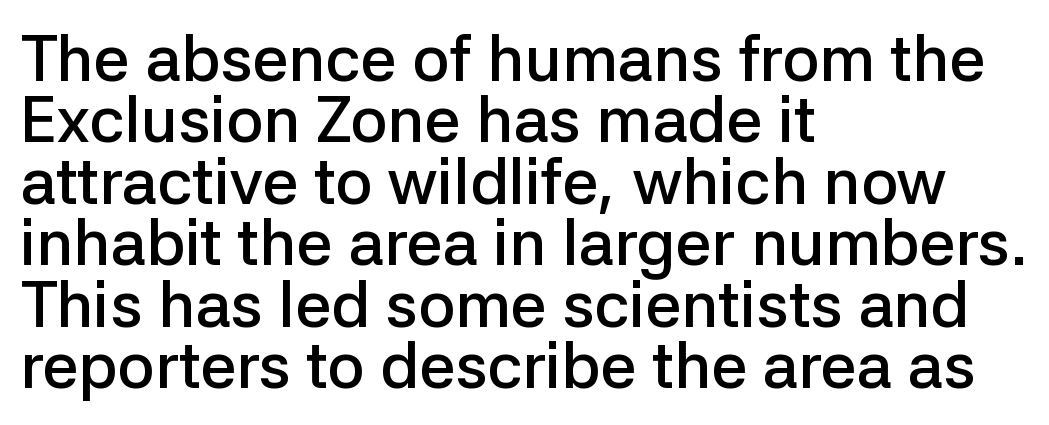
The image shows 64 px semibold sans-serif type, upright; set left-aligned, tight line spacing (0.96x), normal letter spacing, not underlined; low stroke contrast and a medium x-height.
